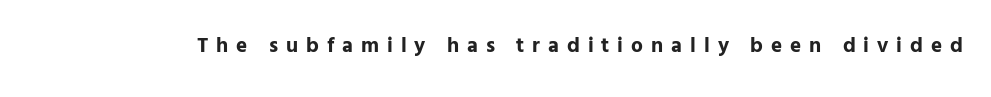
Q: Is the text bold? A: Yes.
Q: Is the text italic (slanted)? A: No, it is upright.
Q: Is the text underlined? A: No.
Q: Is the spacing between letters normal or unusually wide? A: Unusually wide.
